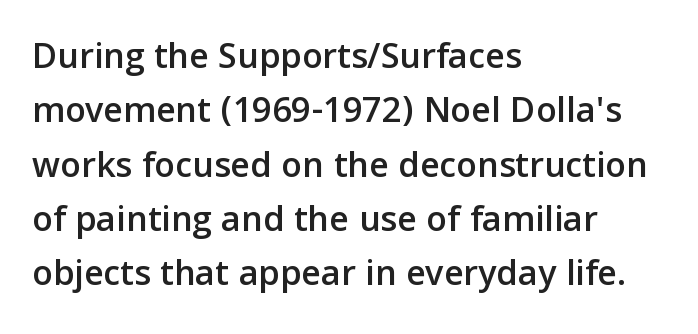
Line beginnings align vertically; line endings do not. A typesetter would mark this as roman, not italic. Font category for this specimen: sans-serif. Varying glyph widths throughout — classic text-font behaviour. There is no visible air inserted between adjacent glyphs.
